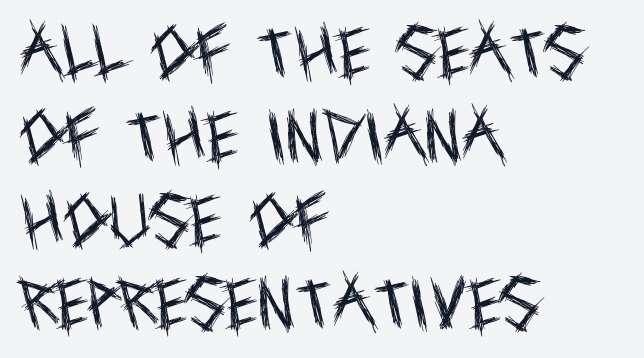
Q: Is the text bold? A: No.
Q: Is the text italic (slanted)? A: No, it is upright.
Q: Is the typeface a serif or a sans-serif typeface? A: Sans-serif.
Q: Is the text underlined? A: No.
Q: How is the paragraph aligned? A: Left-aligned.
Q: Is the spacing between letters normal or unusually wide? A: Normal.
Q: Is the spacing between lines tight, normal or loose? A: Normal.
Q: Width (condensed, normal, or wide)? A: Condensed.
Q: x-height? A: Large.
Q: Monospaced? A: No.
